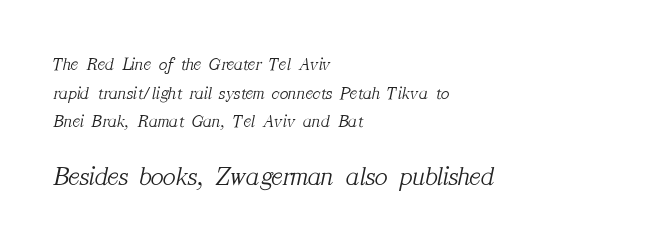
The image shows 27 px text type, italic (leaning right); set left-aligned, normal line spacing (1.59x), normal letter spacing, not underlined; the second (bottom) block is 1.5x larger.
